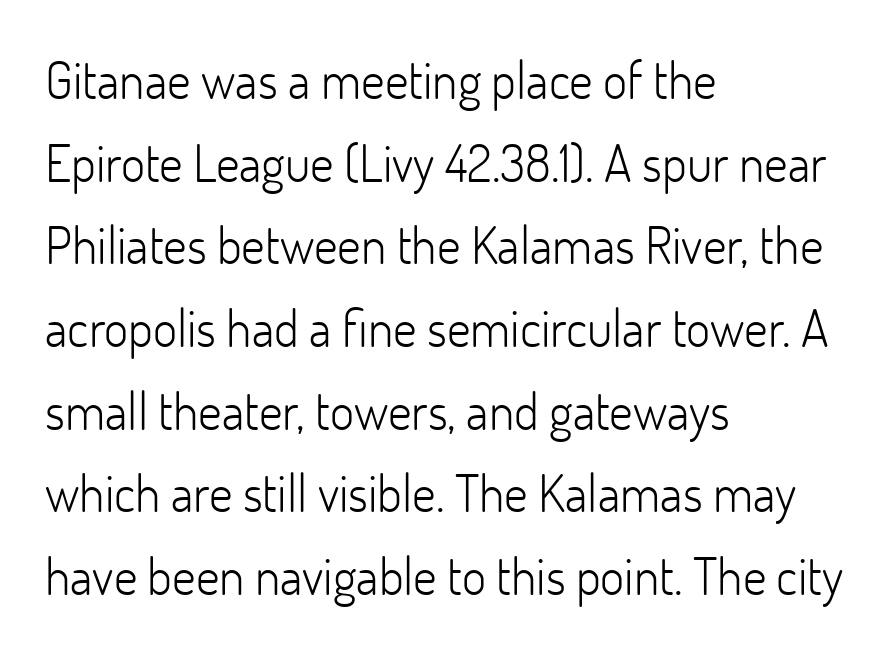
{"serif": "no", "italic": "no", "bold": "no", "weight": "light", "width": "normal", "stroke_contrast": "low", "x_height": "small", "monospaced": "no", "underline": "no", "align": "left", "line_spacing": "normal", "line_spacing_ratio": 1.59, "letter_spacing": "normal", "letter_spacing_em": 0.0, "glyph_px": 52}
